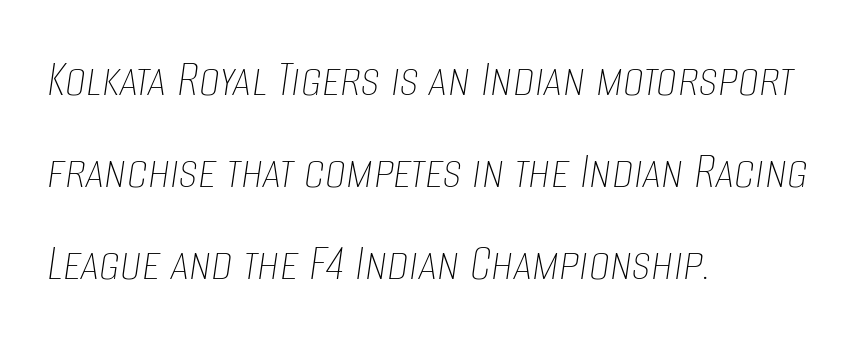
{"italic": "yes", "lean": "right", "slant_degrees": 8, "bold": "no", "weight": "thin", "width": "condensed", "stroke_contrast": "low", "x_height": "large", "monospaced": "no", "underline": "no", "align": "left", "line_spacing_ratio": 1.74, "letter_spacing": "normal", "letter_spacing_em": 0.0, "glyph_px": 53}
